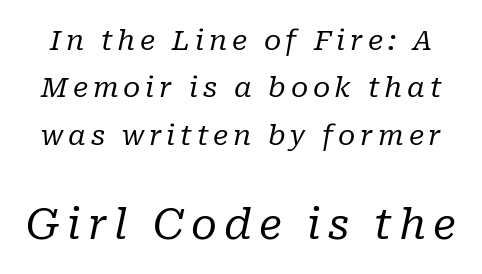
The image shows 42 px regular-weight serif type, italic (leaning right); set normal line spacing (1.69x), not underlined; the second (bottom) block is 1.5x larger; low stroke contrast and a medium x-height.
